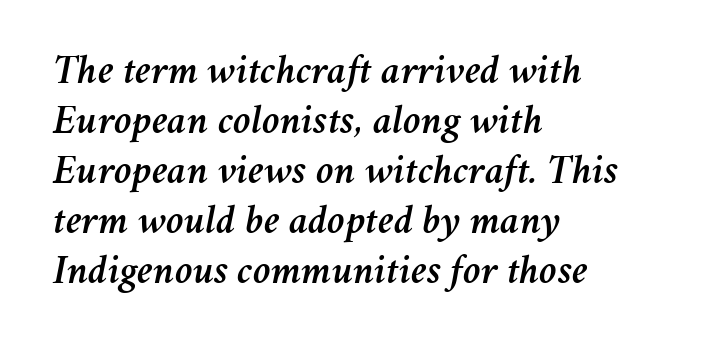
The image shows 41 px text type, italic (leaning right); set left-aligned, line spacing 1.22x, normal letter spacing, not underlined; medium stroke contrast and a medium x-height.
